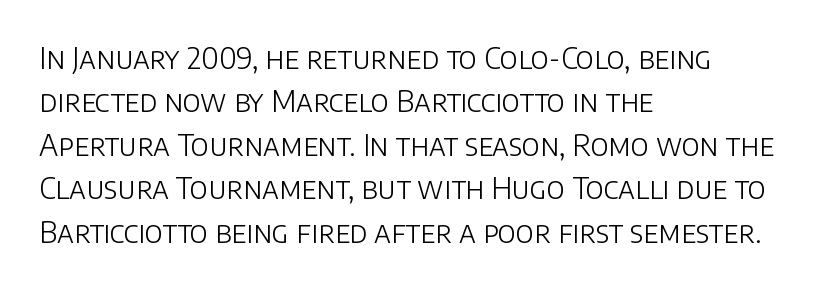
{"serif": "no", "italic": "no", "bold": "no", "weight": "light", "width": "normal", "stroke_contrast": "low", "x_height": "large", "monospaced": "no", "underline": "no", "align": "left", "line_spacing": "normal", "line_spacing_ratio": 1.5, "letter_spacing": "normal", "letter_spacing_em": 0.0, "glyph_px": 29}
